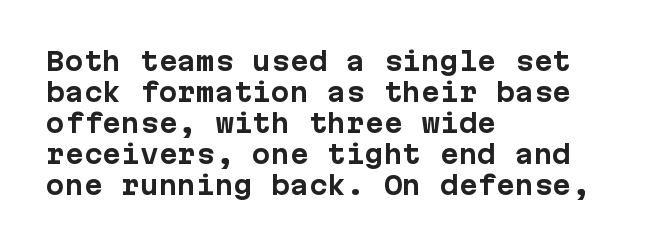
You'd pick this weight for a headline — it's a proper bold. Upright lettering throughout. Nothing unusual about the tracking: characters are spaced as the font intends. Check the space under the baseline: it is left empty.
